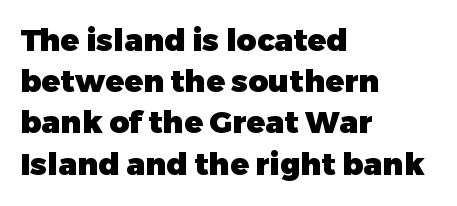
The image shows 31 px heavy sans-serif type, upright; set left-aligned, normal line spacing (1.33x), normal letter spacing, not underlined; low stroke contrast and a medium x-height.
